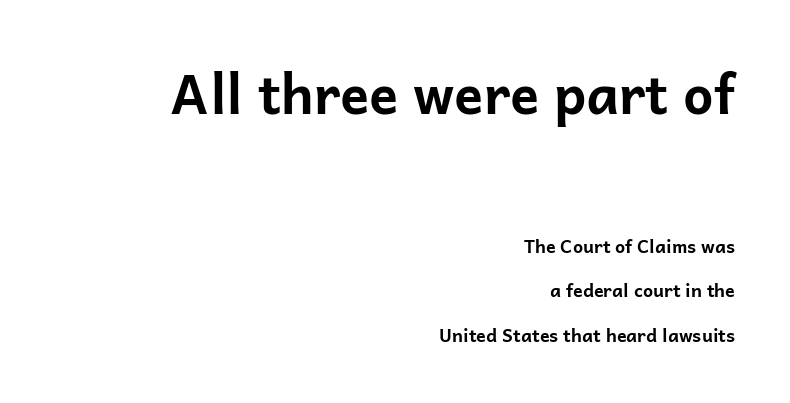
{"serif": "no", "italic": "no", "bold": "yes", "weight": "bold", "width": "normal", "stroke_contrast": "low", "x_height": "medium", "monospaced": "no", "underline": "no", "align": "right", "line_spacing": "loose", "line_spacing_ratio": 2.49, "letter_spacing": "normal", "letter_spacing_em": 0.0, "larger_block": "first", "size_ratio": 3.0, "glyph_px": 54}
